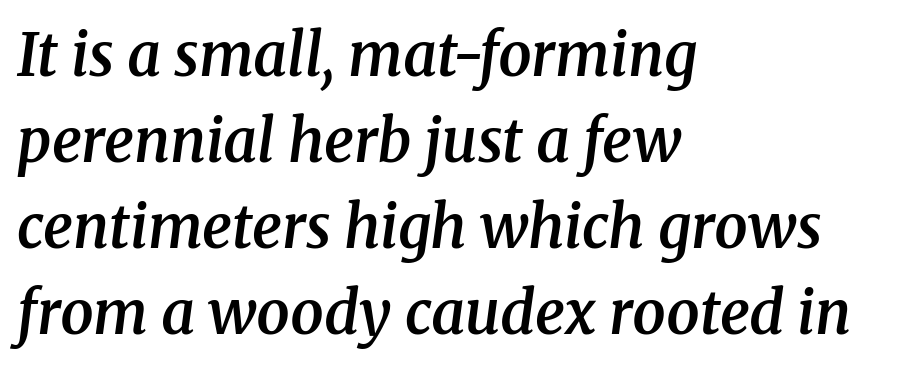
Weight: semibold (demi). Regarding leading, the lines here are spaced in the standard way. Is this a fixed-width face? No — the glyphs have proportional, varying widths. The line texture is even and compact thanks to regular tracking. Bare-footed words on every line. A classic flush-left, rag-right setting is used for this passage.
